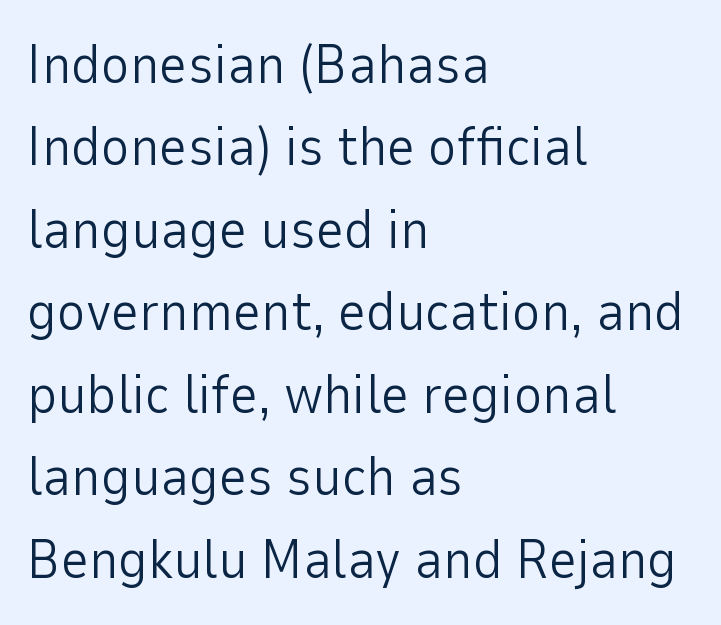
Q: Is the text bold? A: No.
Q: Is the text italic (slanted)? A: No, it is upright.
Q: Is the typeface a serif or a sans-serif typeface? A: Sans-serif.
Q: Is the text underlined? A: No.
Q: How is the paragraph aligned? A: Left-aligned.
Q: Is the spacing between letters normal or unusually wide? A: Normal.
Q: Is the spacing between lines tight, normal or loose? A: Normal.
Q: Width (condensed, normal, or wide)? A: Normal.
Q: Stroke contrast? A: Low.
Q: x-height? A: Medium.
Q: Monospaced? A: No.
